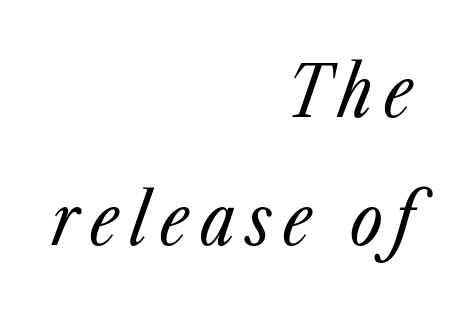
Q: Is the text bold? A: No.
Q: Is the text italic (slanted)? A: Yes, it leans right by about 23 degrees.
Q: Is the text underlined? A: No.
Q: How is the paragraph aligned? A: Right-aligned.
Q: Width (condensed, normal, or wide)? A: Condensed.
Q: Stroke contrast? A: Low.
Q: x-height? A: Medium.
Q: Monospaced? A: No.
